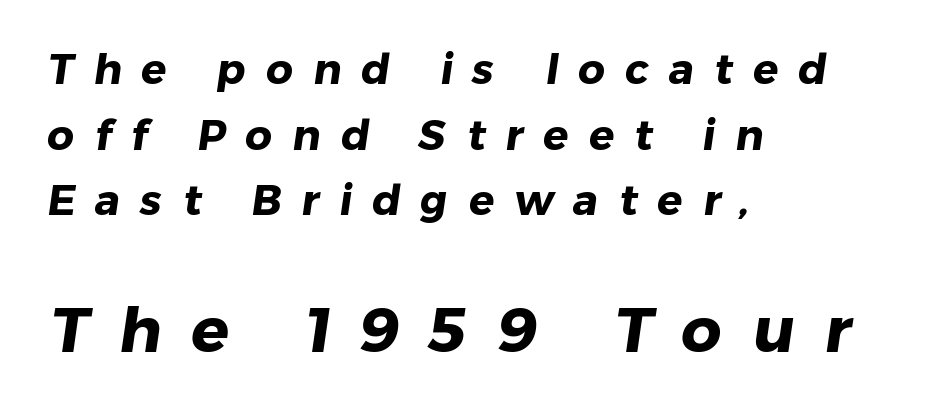
{"serif": "no", "bold": "yes", "weight": "heavy", "width": "normal", "stroke_contrast": "low", "x_height": "medium", "monospaced": "no", "underline": "no", "align": "left", "line_spacing": "normal", "line_spacing_ratio": 1.56, "letter_spacing": "wide", "letter_spacing_em": 0.48, "larger_block": "second", "size_ratio": 1.5, "glyph_px": 63}
